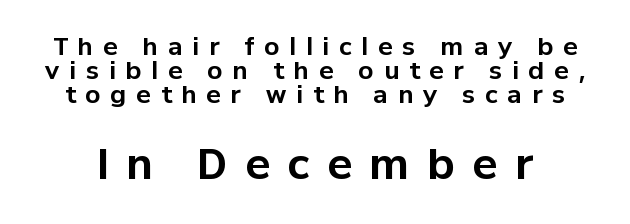
The type is letterspaced generously, with wide tracking. The letters stand upright; this is a roman face. Very little white space separates one row of letters from the next. A typesetter would call this proportional, since set widths differ per character. This is sans-serif lettering, the kind often seen on screens and signage.
